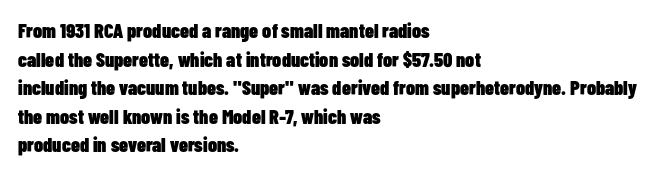
This sample uses an upright cut, with every glyph sitting square on the baseline. Only glyphs here, with clear space below each row. Visually the block forms a straight wall on the left and a jagged coastline on the right. Its strokes are broad and dark, the hallmark of bold type. This block has exactly the height ordinary leading produces. The passage shown has conventional tracking throughout.
